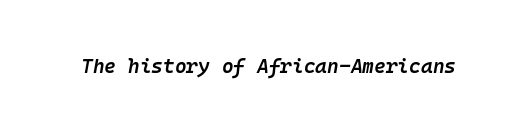
Q: Is the text bold? A: Semi-bold.
Q: Is the text italic (slanted)? A: Yes, it leans right by about 10 degrees.
Q: Is the text underlined? A: No.
Q: Is the spacing between letters normal or unusually wide? A: Normal.
